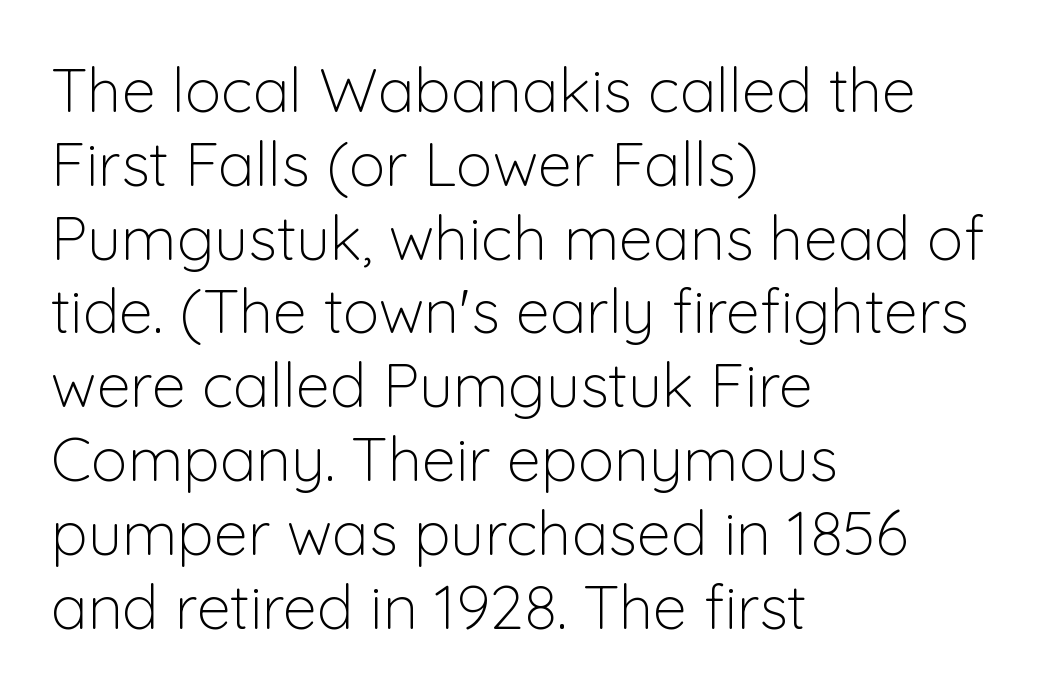
{"serif": "no", "italic": "no", "bold": "no", "weight": "light", "width": "normal", "stroke_contrast": "low", "x_height": "medium", "monospaced": "no", "underline": "no", "align": "left", "line_spacing_ratio": 1.21, "letter_spacing": "normal", "letter_spacing_em": 0.0, "glyph_px": 61}
